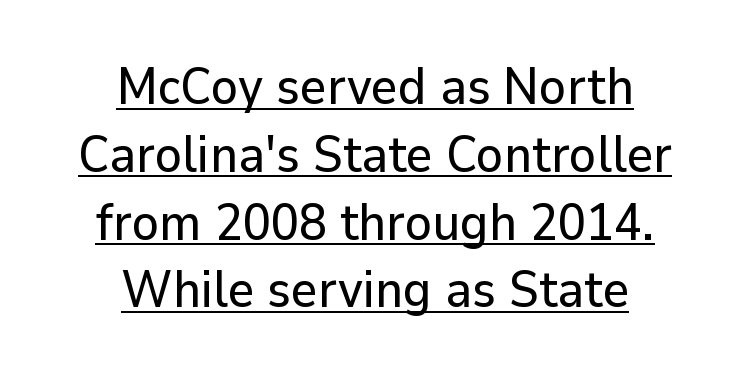
{"serif": "no", "italic": "no", "width": "normal", "stroke_contrast": "low", "x_height": "medium", "monospaced": "no", "underline": "yes", "align": "center", "line_spacing": "normal", "line_spacing_ratio": 1.33, "letter_spacing": "normal", "letter_spacing_em": 0.0, "glyph_px": 51}
